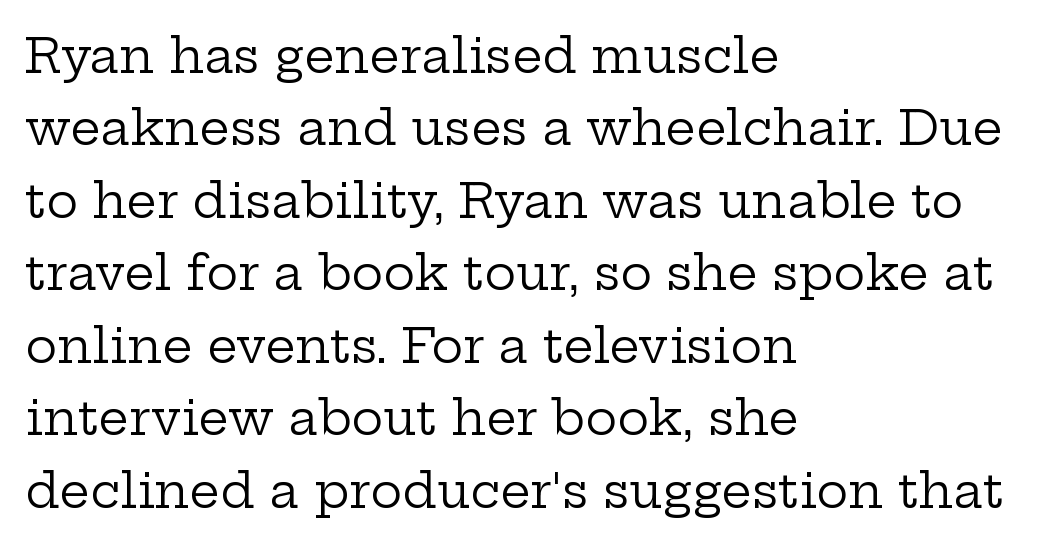
The image shows 48 px regular-weight, wide serif type, upright; set left-aligned, normal line spacing (1.51x), normal letter spacing, not underlined; low stroke contrast and a medium x-height.
